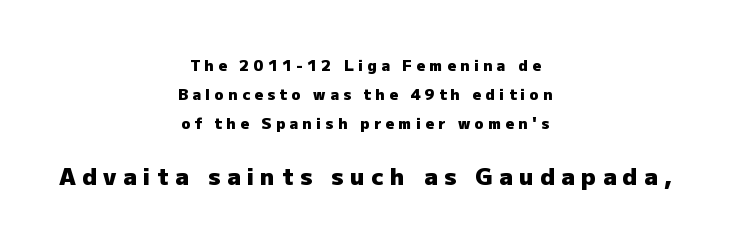
{"italic": "no", "bold": "yes", "underline": "no", "align": "center", "line_spacing": "loose", "line_spacing_ratio": 1.92, "letter_spacing": "wide", "letter_spacing_em": 0.29, "larger_block": "second", "size_ratio": 1.53, "glyph_px": 23}
